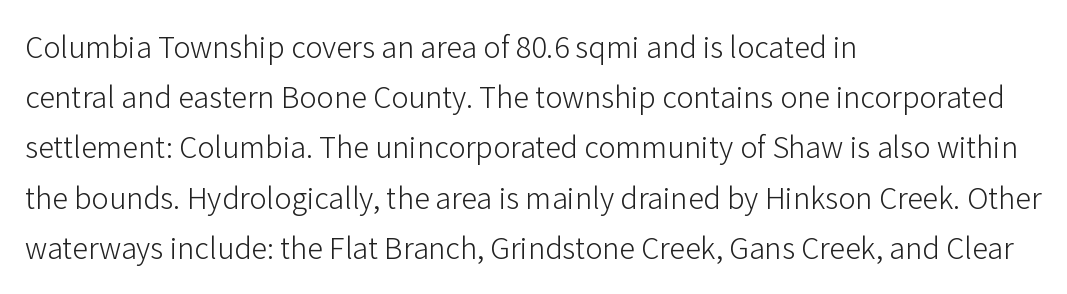
Tall strokes in this sample are plumb rather than angled. Is the block centered? No — it sits flush against the left margin. Proportional: the letters do not fall into vertical columns. The font family rendered here belongs to the sans-serif group. Underlining? Definitely not there.
